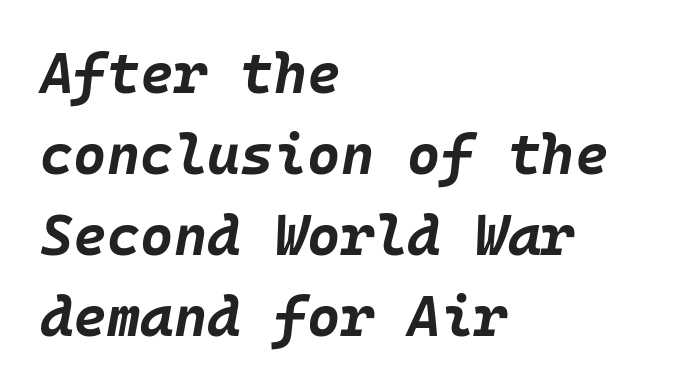
The image shows 57 px bold type, italic (leaning right); set left-aligned, normal line spacing (1.42x), normal letter spacing, not underlined; low stroke contrast and a large x-height.
